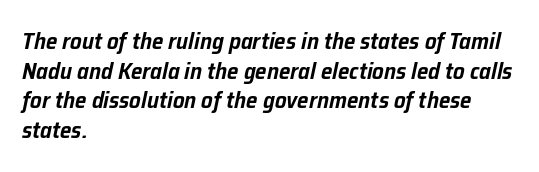
Q: Is the text italic (slanted)? A: Yes, it leans right by about 12 degrees.
Q: Is the text underlined? A: No.
Q: How is the paragraph aligned? A: Left-aligned.
Q: Is the spacing between letters normal or unusually wide? A: Normal.
Q: Is the spacing between lines tight, normal or loose? A: Normal.
